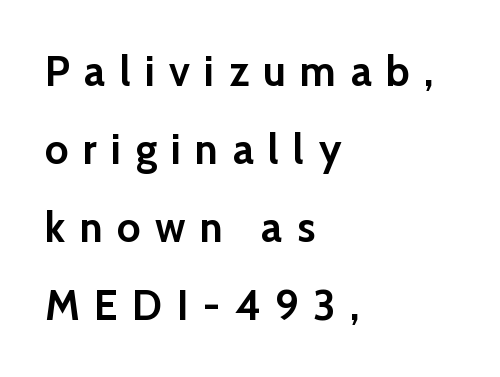
{"serif": "no", "italic": "no", "bold": "yes", "weight": "semibold", "width": "normal", "stroke_contrast": "low", "x_height": "medium", "monospaced": "no", "underline": "no", "align": "left", "line_spacing_ratio": 1.86, "letter_spacing": "wide", "letter_spacing_em": 0.34, "glyph_px": 42}
